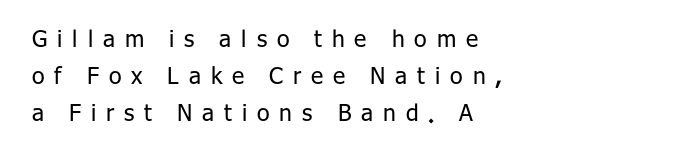
The image shows 23 px text type, upright; set left-aligned, normal line spacing (1.6x), unusually wide letter spacing (+0.43 em), not underlined.
